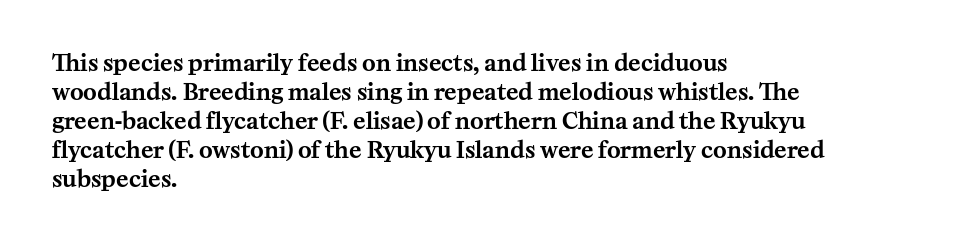
Q: Is the text italic (slanted)? A: No, it is upright.
Q: Is the text underlined? A: No.
Q: How is the paragraph aligned? A: Left-aligned.
Q: Is the spacing between letters normal or unusually wide? A: Normal.
Q: Is the spacing between lines tight, normal or loose? A: Normal.
